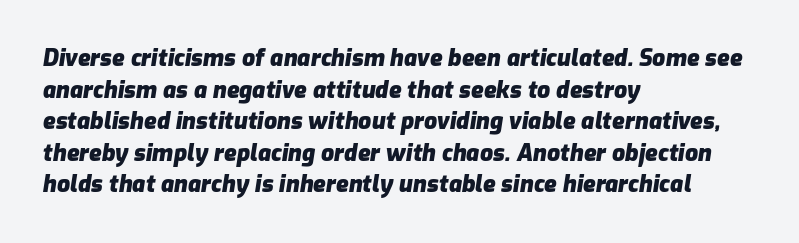
The image shows 23 px bold type, italic (leaning right); set left-aligned, normal line spacing (1.37x), normal letter spacing, not underlined.
